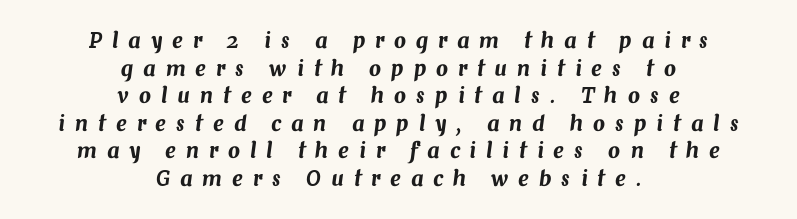
Q: Is the text italic (slanted)? A: Yes, it leans right by about 7 degrees.
Q: Is the text underlined? A: No.
Q: How is the paragraph aligned? A: Centered.
Q: Is the spacing between letters normal or unusually wide? A: Unusually wide.
Q: Is the spacing between lines tight, normal or loose? A: Normal.
